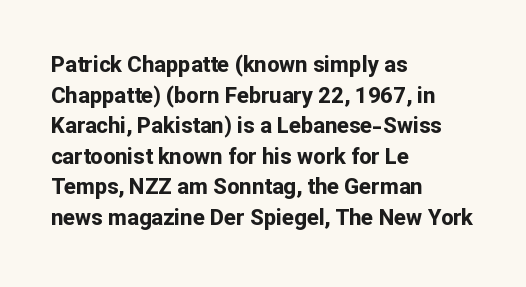
Q: Is the text bold? A: Yes.
Q: Is the text italic (slanted)? A: No, it is upright.
Q: Is the text underlined? A: No.
Q: How is the paragraph aligned? A: Left-aligned.
Q: Is the spacing between letters normal or unusually wide? A: Normal.
Q: Is the spacing between lines tight, normal or loose? A: Normal.
